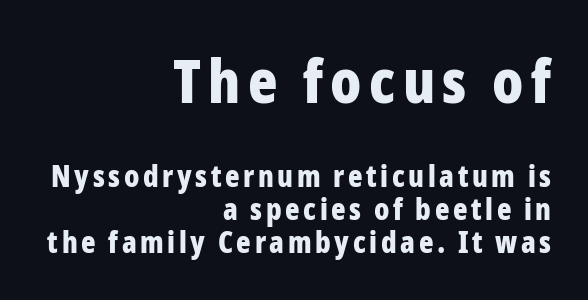
{"serif": "no", "italic": "no", "bold": "yes", "weight": "bold", "width": "condensed", "stroke_contrast": "low", "x_height": "medium", "monospaced": "no", "underline": "no", "align": "right", "line_spacing": "tight", "line_spacing_ratio": 1.11, "larger_block": "first", "size_ratio": 2.03, "glyph_px": 61}
